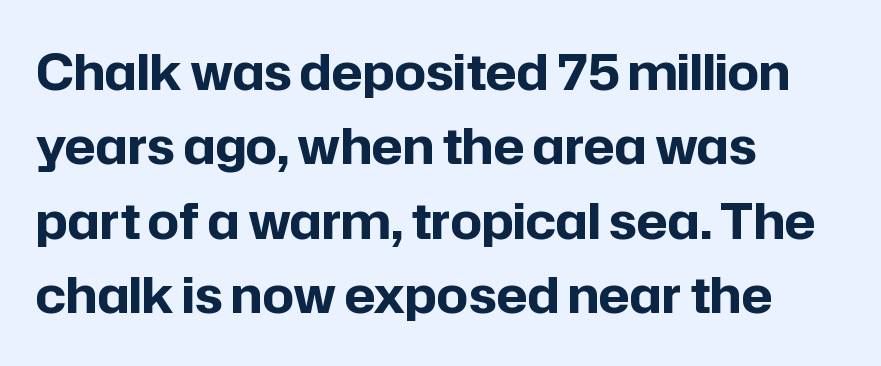
{"serif": "no", "italic": "no", "bold": "yes", "weight": "bold", "width": "normal", "stroke_contrast": "low", "x_height": "medium", "monospaced": "no", "underline": "no", "align": "left", "line_spacing": "normal", "line_spacing_ratio": 1.52, "letter_spacing": "normal", "letter_spacing_em": 0.0, "glyph_px": 49}
